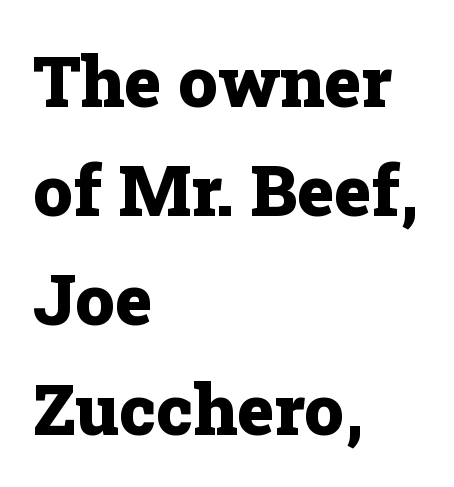
Q: Is the text bold? A: Yes.
Q: Is the text italic (slanted)? A: No, it is upright.
Q: Is the typeface a serif or a sans-serif typeface? A: Serif.
Q: Is the text underlined? A: No.
Q: How is the paragraph aligned? A: Left-aligned.
Q: Is the spacing between letters normal or unusually wide? A: Normal.
Q: Is the spacing between lines tight, normal or loose? A: Normal.
Q: Width (condensed, normal, or wide)? A: Normal.
Q: Stroke contrast? A: Low.
Q: x-height? A: Medium.
Q: Monospaced? A: No.
